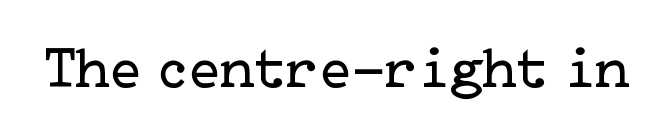
A roman cut, with each character standing at attention. Nothing unusual about the tracking: characters are spaced as the font intends. Bare-footed words on every line. Does the type have serifs? Yes, each stem ends in a small foot.
